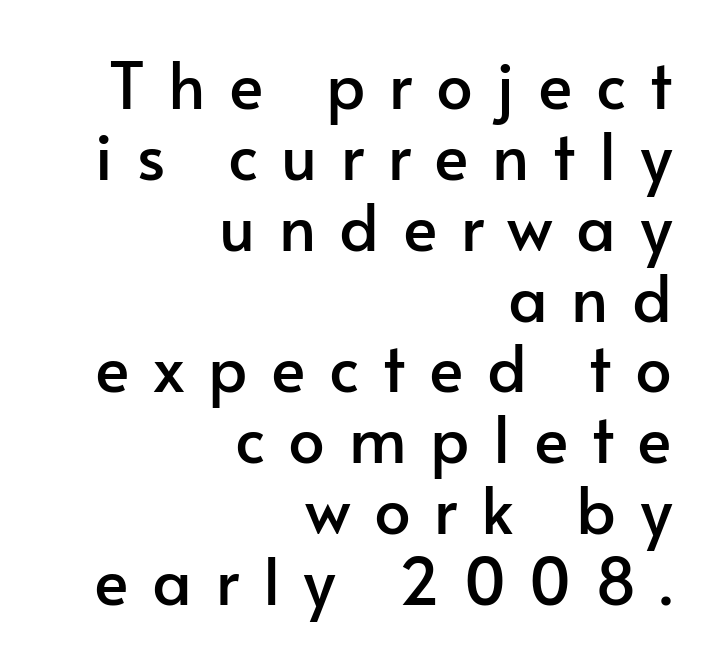
Q: Is the text italic (slanted)? A: No, it is upright.
Q: Is the typeface a serif or a sans-serif typeface? A: Sans-serif.
Q: Is the text underlined? A: No.
Q: How is the paragraph aligned? A: Right-aligned.
Q: Is the spacing between letters normal or unusually wide? A: Unusually wide.
Q: Is the spacing between lines tight, normal or loose? A: Tight.
Q: Width (condensed, normal, or wide)? A: Normal.
Q: Stroke contrast? A: Low.
Q: x-height? A: Small.
Q: Monospaced? A: No.
